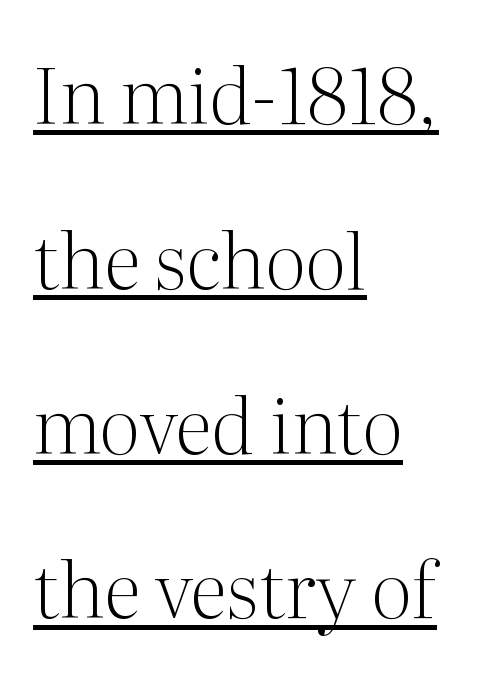
The image shows 77 px light serif type, upright; set left-aligned, loose line spacing (2.14x), normal letter spacing, underlined; medium stroke contrast and a medium x-height.
